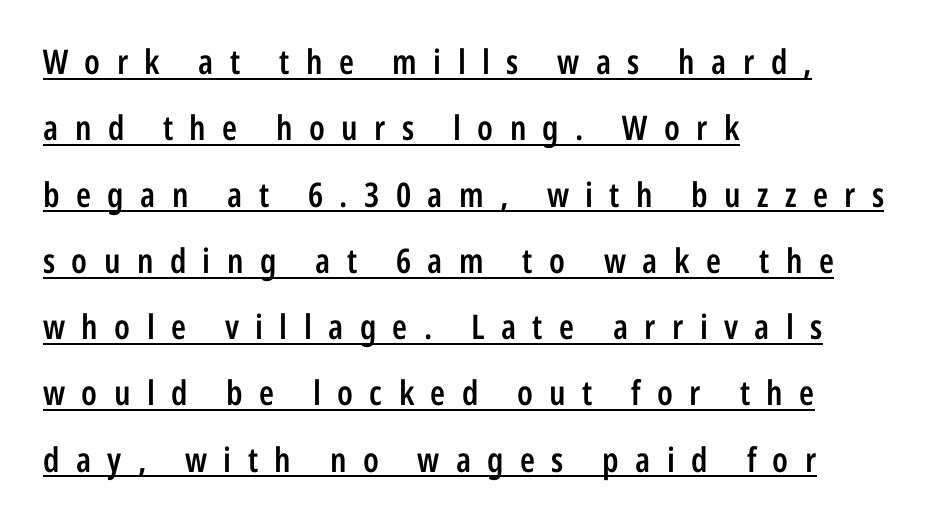
Q: Is the text bold? A: Semi-bold.
Q: Is the text italic (slanted)? A: No, it is upright.
Q: Is the typeface a serif or a sans-serif typeface? A: Sans-serif.
Q: Is the text underlined? A: Yes.
Q: How is the paragraph aligned? A: Left-aligned.
Q: Is the spacing between letters normal or unusually wide? A: Unusually wide.
Q: Is the spacing between lines tight, normal or loose? A: Loose.
Q: Width (condensed, normal, or wide)? A: Condensed.
Q: Stroke contrast? A: Low.
Q: x-height? A: Medium.
Q: Monospaced? A: No.
